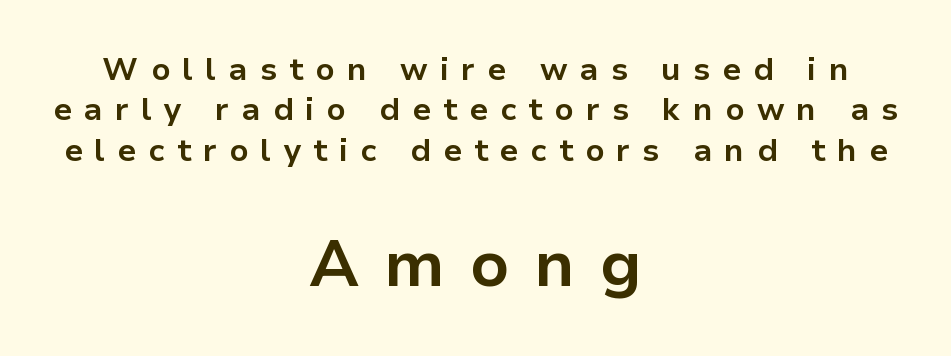
Q: Is the text bold? A: Yes.
Q: Is the text italic (slanted)? A: No, it is upright.
Q: Is the typeface a serif or a sans-serif typeface? A: Sans-serif.
Q: Is the text underlined? A: No.
Q: How is the paragraph aligned? A: Centered.
Q: Is the spacing between letters normal or unusually wide? A: Unusually wide.
Q: Is the spacing between lines tight, normal or loose? A: Normal.
Q: Which block of text is set in a larger size, the first (top) or the second (bottom)? A: The second (bottom) one.
Q: Width (condensed, normal, or wide)? A: Normal.
Q: Stroke contrast? A: Low.
Q: x-height? A: Medium.
Q: Monospaced? A: No.
